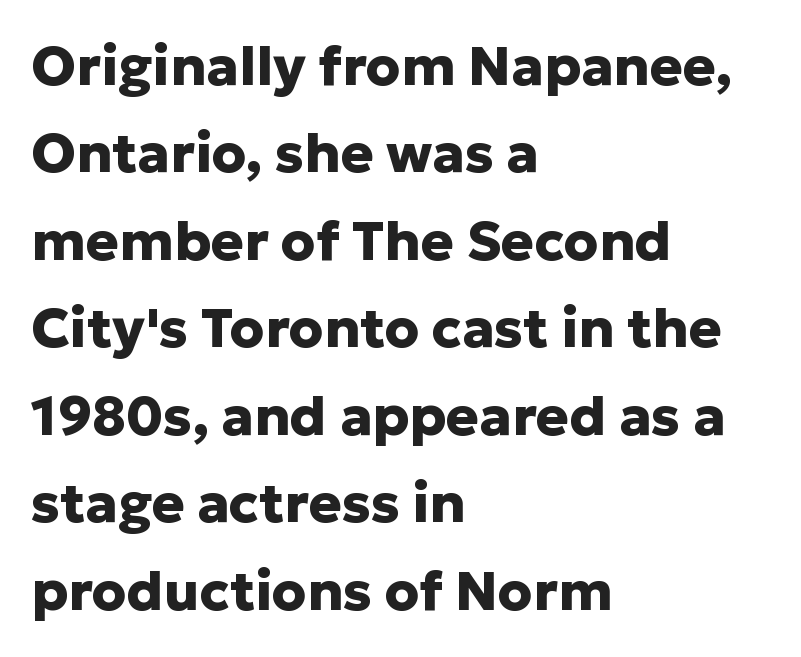
Q: Is the text bold? A: Yes.
Q: Is the text italic (slanted)? A: No, it is upright.
Q: Is the typeface a serif or a sans-serif typeface? A: Sans-serif.
Q: Is the text underlined? A: No.
Q: How is the paragraph aligned? A: Left-aligned.
Q: Is the spacing between letters normal or unusually wide? A: Normal.
Q: Is the spacing between lines tight, normal or loose? A: Normal.
Q: Width (condensed, normal, or wide)? A: Normal.
Q: Stroke contrast? A: Low.
Q: x-height? A: Medium.
Q: Monospaced? A: No.
